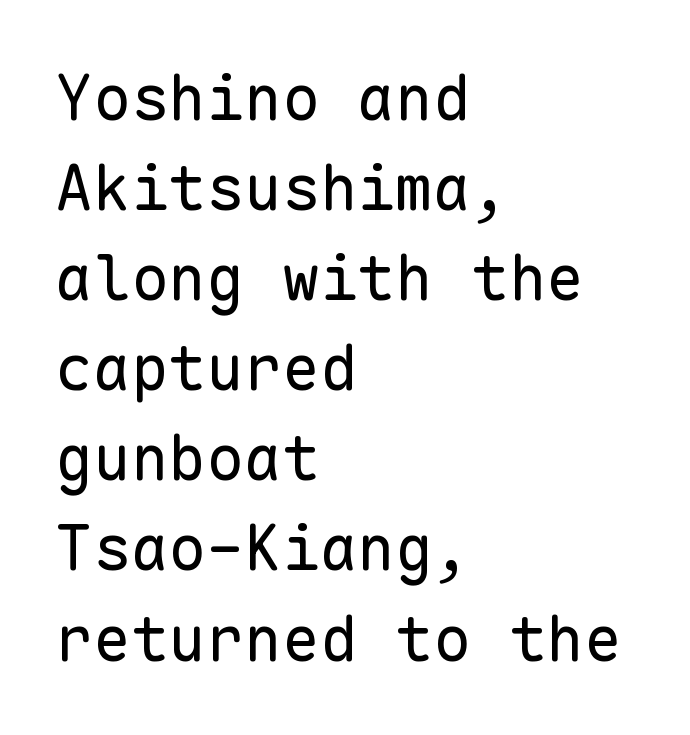
{"serif": "no", "italic": "no", "bold": "no", "weight": "regular", "width": "normal", "stroke_contrast": "low", "x_height": "medium", "monospaced": "yes", "underline": "no", "align": "left", "line_spacing": "normal", "line_spacing_ratio": 1.43, "letter_spacing": "normal", "letter_spacing_em": 0.0, "glyph_px": 63}
